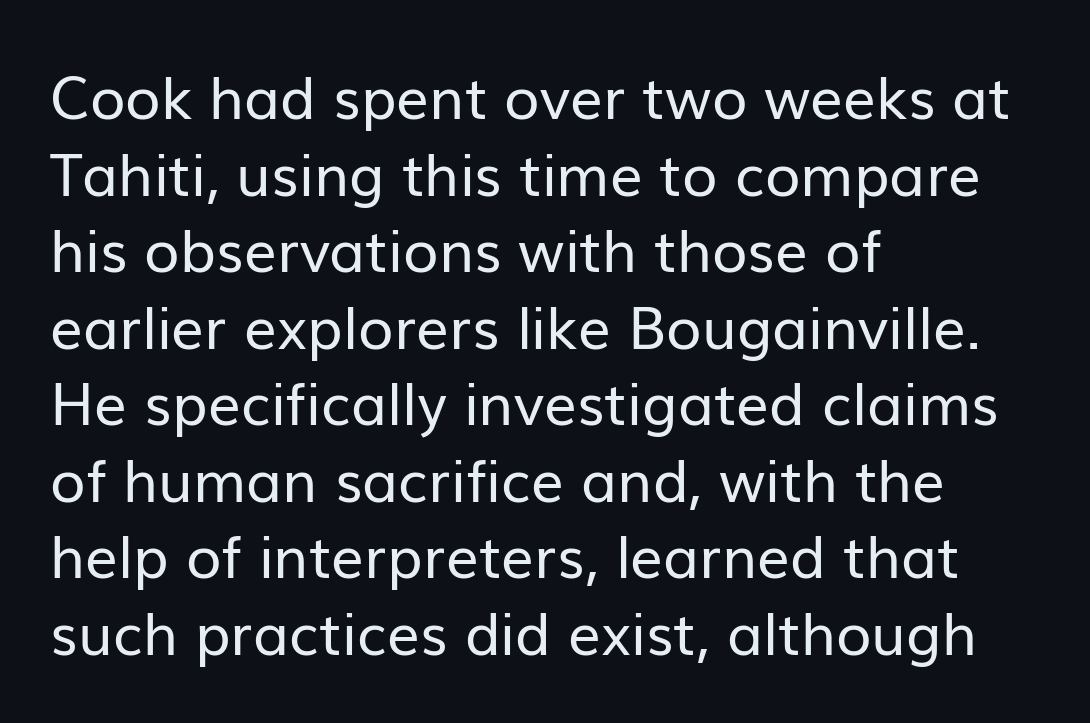
Check the space under the baseline: it is left empty. Evenly set lines give the paragraph a standard silhouette. These lines are rendered in a variable-pitch font. Caption: face not bold, strokes unweighted. Classification — sans serif.
